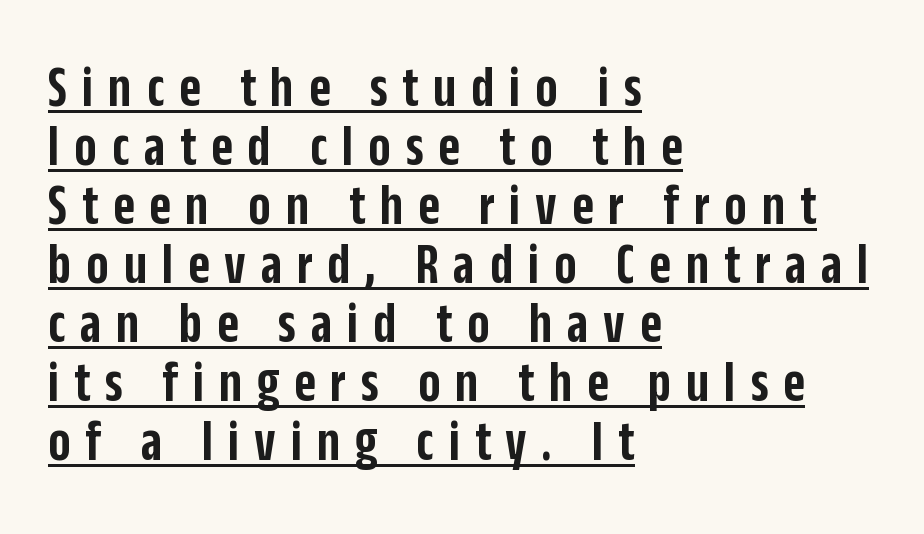
This sample trades vertical openness for compactness between lines. The characters look somewhat weighty, a semibold short of true bold. Does the lettering tilt? It doesn't — this is upright. Honestly, the underline is the first thing you notice here. The text was rendered using a sans face with plain stroke endings.
